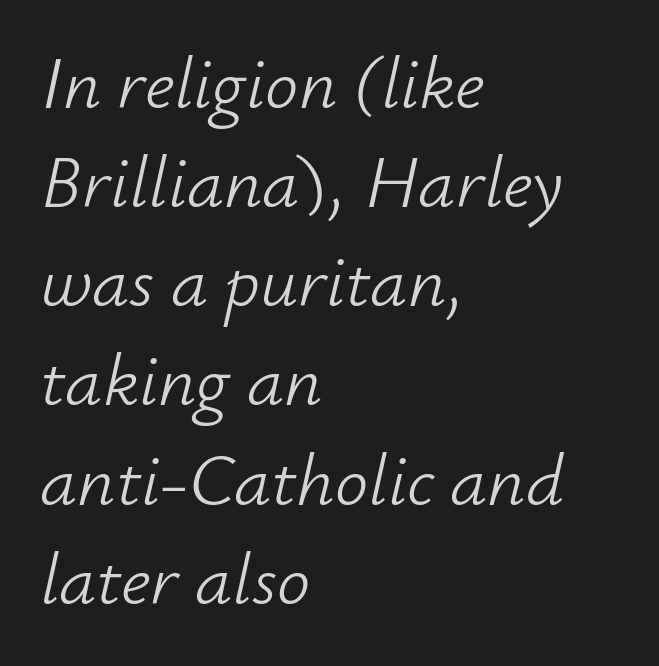
Q: Is the text bold? A: No.
Q: Is the text italic (slanted)? A: Yes, it leans right by about 12 degrees.
Q: Is the text underlined? A: No.
Q: How is the paragraph aligned? A: Left-aligned.
Q: Is the spacing between letters normal or unusually wide? A: Normal.
Q: Is the spacing between lines tight, normal or loose? A: Normal.
Q: Width (condensed, normal, or wide)? A: Normal.
Q: Stroke contrast? A: Low.
Q: x-height? A: Small.
Q: Monospaced? A: No.
